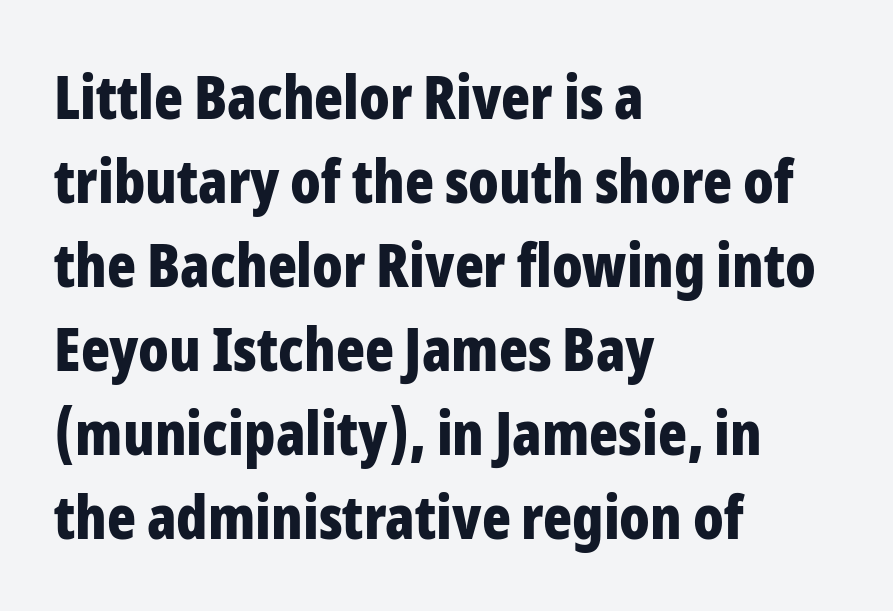
Beneath every word, the page is bare. The designer left line spacing at the default. Short and long lines alike share a common starting point at left. Does extra space separate the letters? No, they use regular spacing. Quick note: not italic, upright.
